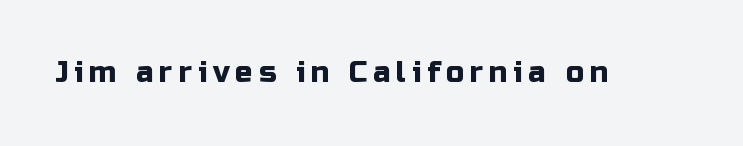
The image shows 29 px sans-serif type, upright; set unusually wide letter spacing (+0.2 em), not underlined; low stroke contrast and a medium x-height.
